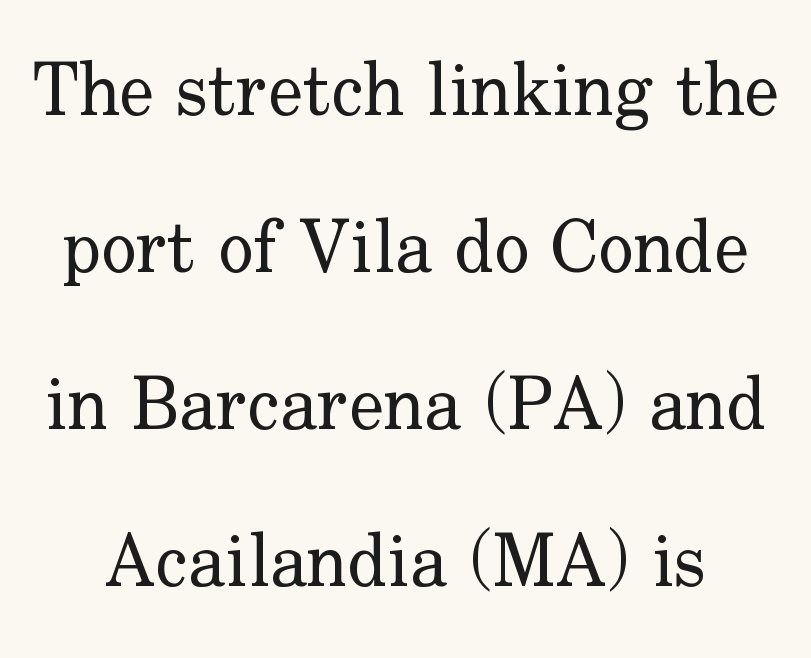
Ordinary non-slanted type is in use. This block would shrink considerably if given ordinary leading; it's expanded now. Letters rest on an invisible, unmarked baseline. The horizontal fit of the characters is conventional and even. The letters carry serifs — small finishing strokes at the ends of their stems.
